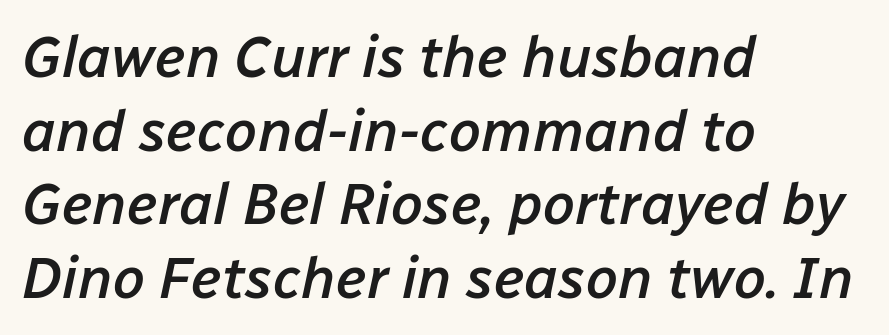
The image shows 58 px semibold type, italic (leaning right); set left-aligned, normal line spacing (1.27x), normal letter spacing, not underlined; low stroke contrast and a medium x-height.
